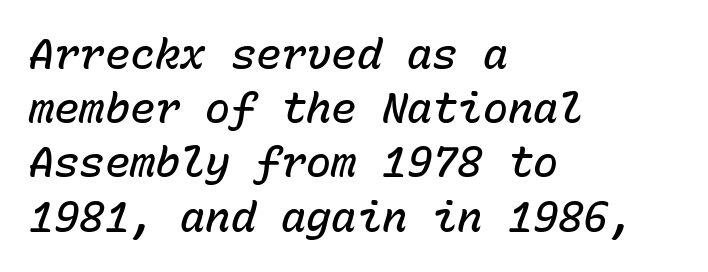
Horizontal alignment here is leftward, the default for most running prose. Caption: semibold face, moderately heavy strokes. The strip under each line holds only bare page. Think of a typewriter: that constant character pitch is what you see here. Is there much room between lines? A standard amount, neither cramped nor airy. The gaps between neighbouring characters are ordinary and unremarkable.
